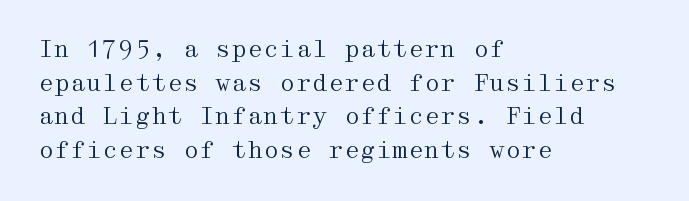
Q: Is the text bold? A: No.
Q: Is the text italic (slanted)? A: No, it is upright.
Q: Is the text underlined? A: No.
Q: How is the paragraph aligned? A: Left-aligned.
Q: Is the spacing between letters normal or unusually wide? A: Normal.
Q: Is the spacing between lines tight, normal or loose? A: Normal.
